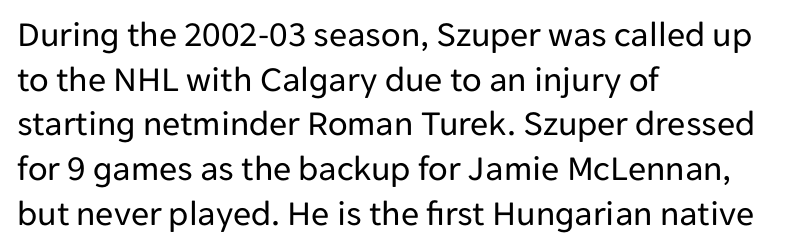
Q: Is the text bold? A: No.
Q: Is the text italic (slanted)? A: No, it is upright.
Q: Is the typeface a serif or a sans-serif typeface? A: Sans-serif.
Q: Is the text underlined? A: No.
Q: How is the paragraph aligned? A: Left-aligned.
Q: Is the spacing between letters normal or unusually wide? A: Normal.
Q: Width (condensed, normal, or wide)? A: Normal.
Q: Stroke contrast? A: Low.
Q: x-height? A: Medium.
Q: Monospaced? A: No.
